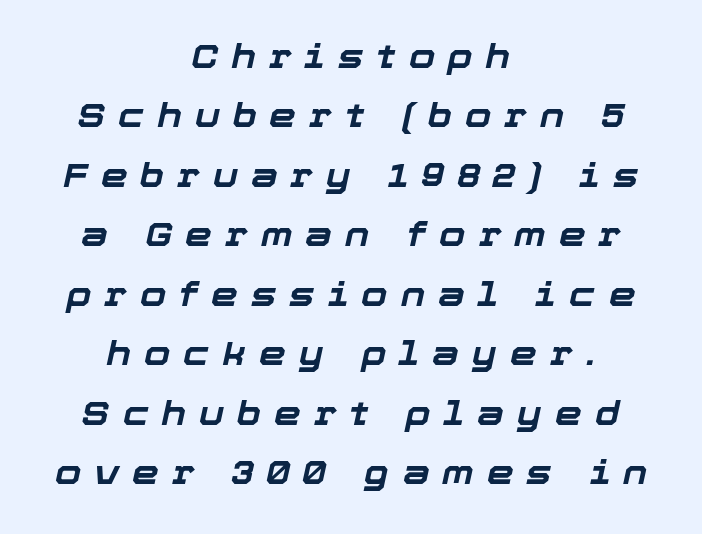
The letters advance in unequal steps, a hallmark of proportional type. What weight is shown? A full bold with thick strokes. The letterforms stand isolated, each surrounded by extra space. Lines of text with bare space underneath. There's an unmistakable incline to the writing here. The passage is arranged like a title page — every line centered.
